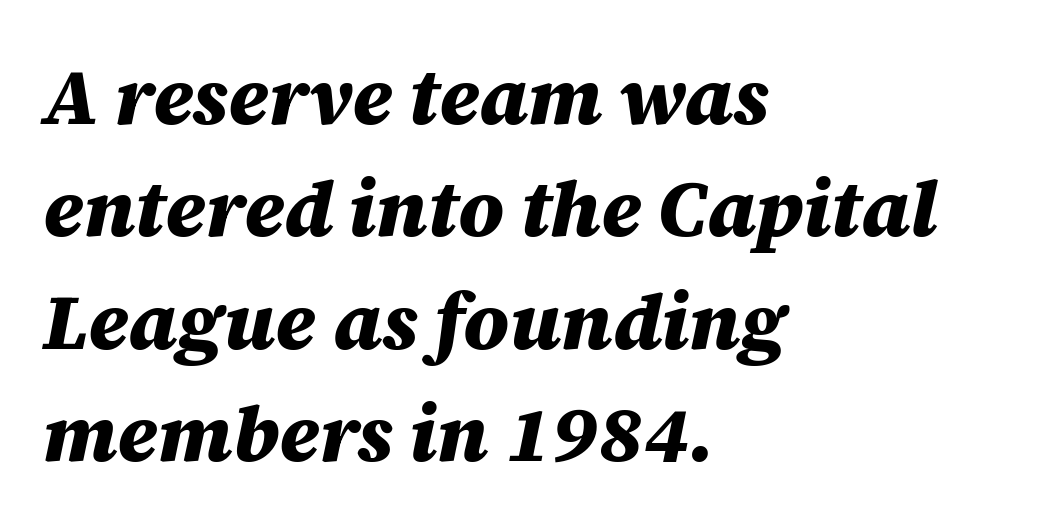
The image shows 78 px heavy type, italic (leaning right); set left-aligned, normal line spacing (1.44x), normal letter spacing, not underlined; medium stroke contrast and a large x-height.
